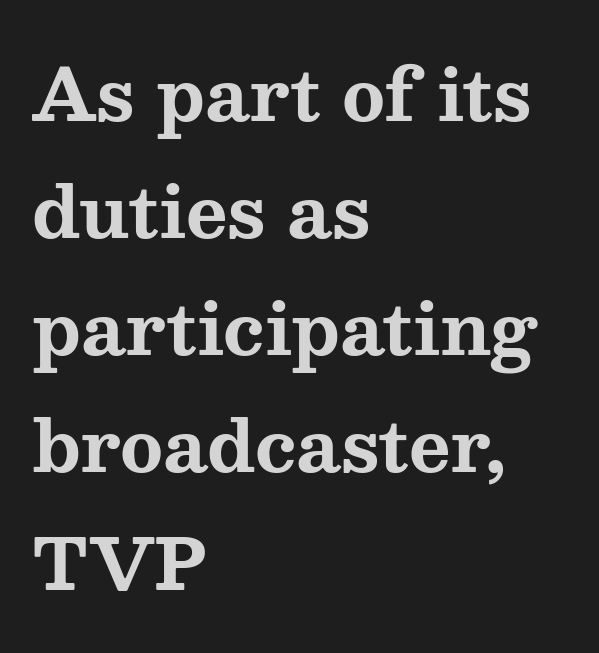
{"serif": "yes", "italic": "no", "bold": "yes", "weight": "bold", "width": "wide", "stroke_contrast": "medium", "x_height": "medium", "monospaced": "no", "underline": "no", "align": "left", "line_spacing": "normal", "line_spacing_ratio": 1.65, "letter_spacing": "normal", "letter_spacing_em": 0.0, "glyph_px": 71}
